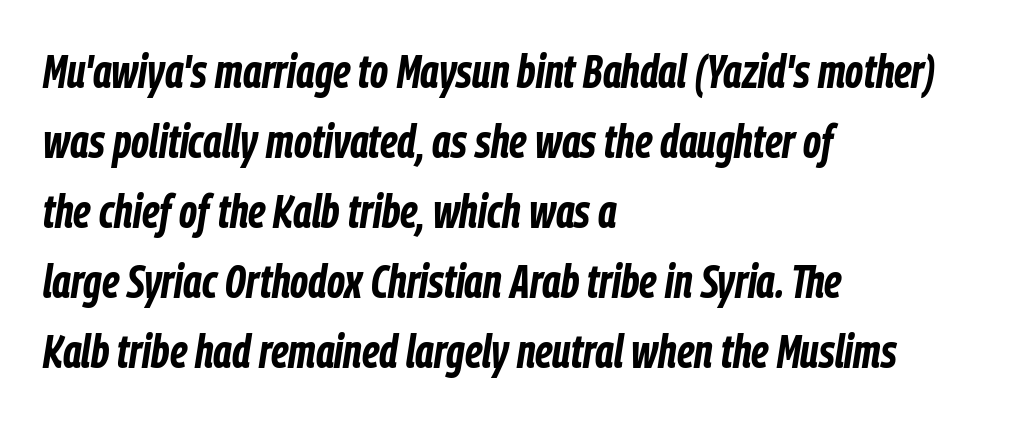
Q: Is the text bold? A: Yes.
Q: Is the text italic (slanted)? A: Yes, it leans right by about 9 degrees.
Q: Is the text underlined? A: No.
Q: How is the paragraph aligned? A: Left-aligned.
Q: Is the spacing between letters normal or unusually wide? A: Normal.
Q: Is the spacing between lines tight, normal or loose? A: Normal.
Q: Width (condensed, normal, or wide)? A: Condensed.
Q: Stroke contrast? A: Low.
Q: x-height? A: Medium.
Q: Monospaced? A: No.
